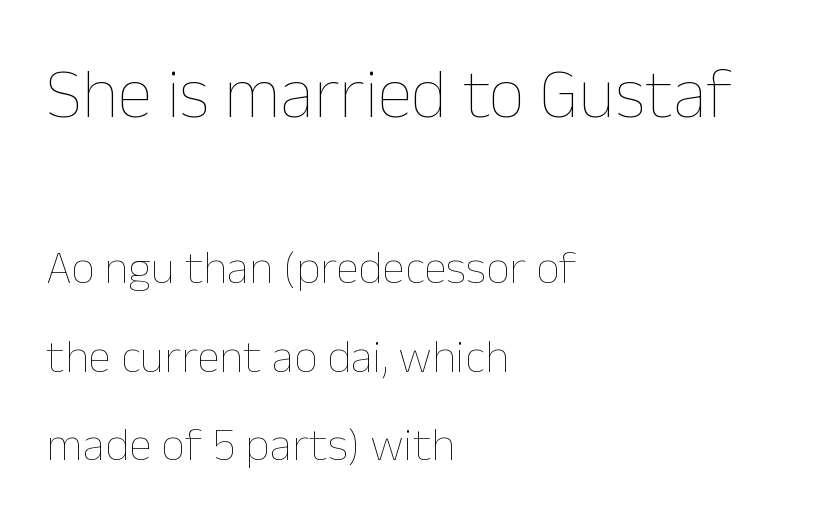
No italicization has been applied; the sample stays upright. Looks like regular typesetting: each glyph gets only the width it needs. The ragged edge is on the right, which tells us the setting is flush left. Descender tails drop into unmarked territory.
